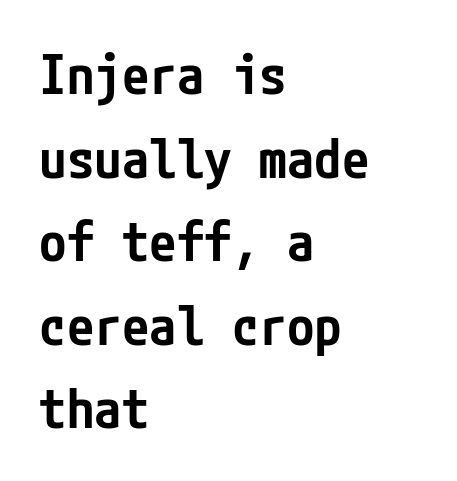
Ordinary non-slanted type is in use. Anything drawn beneath the words? Only blank space. A somewhat darkened texture: the type is semibold rather than bold. Here the glyphs are tracked normally, forming tight word shapes.
